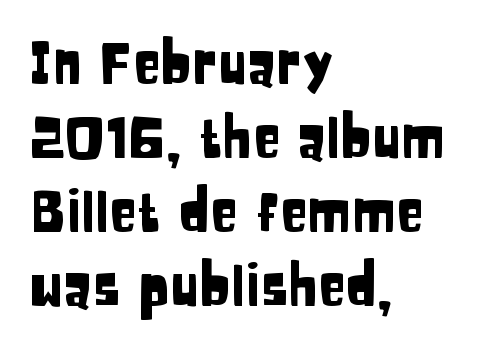
{"serif": "no", "italic": "no", "width": "condensed", "stroke_contrast": "low", "x_height": "large", "monospaced": "no", "underline": "no", "align": "left", "line_spacing": "normal", "line_spacing_ratio": 1.32, "letter_spacing": "normal", "letter_spacing_em": 0.0, "glyph_px": 56}
